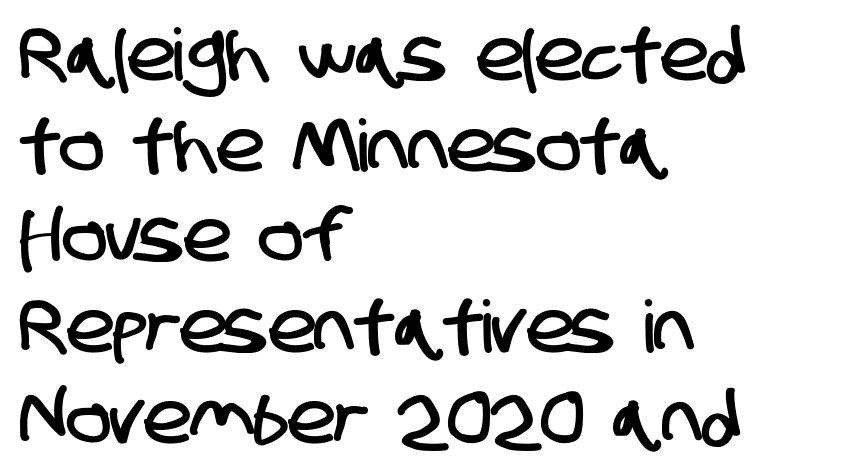
You could not count columns in this text — the font is proportionally spaced. Nobody touched the tracking dial on this one. Does the leading feel generous? No, just average. Underline: absent. The passage is arranged the way most books set body copy — flush left. The characters display no serif detailing; their extremities are plain.
